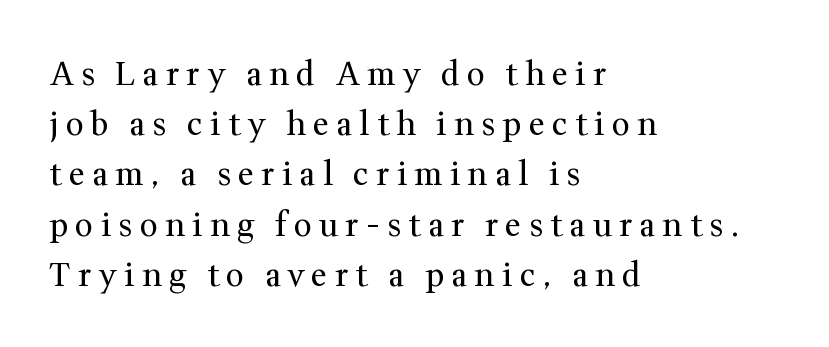
Proportional: the letters do not fall into vertical columns. Check the space under the baseline: it is left empty. Each word looks stretched out because of the extra space between its letters. Is the type heavy? It reads as light-to-regular instead.
